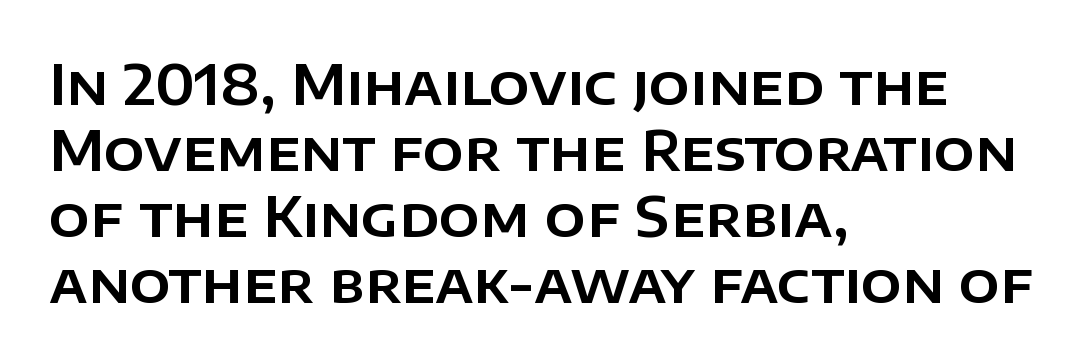
The image shows 54 px sans-serif type, upright; set left-aligned, line spacing 1.22x, normal letter spacing, not underlined; low stroke contrast and a large x-height.
